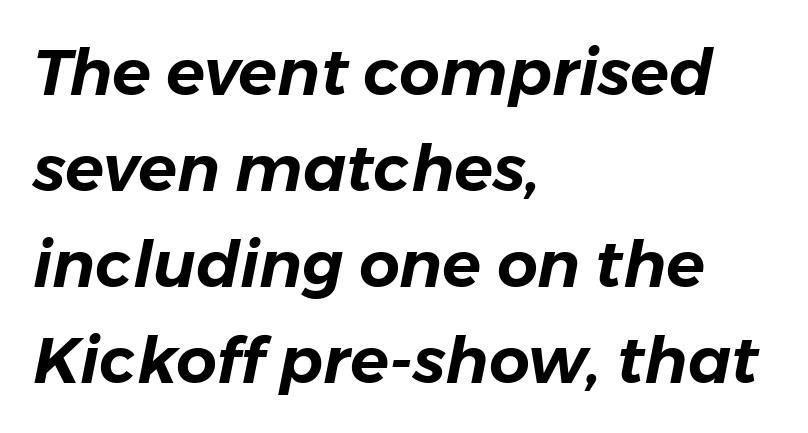
The image shows 64 px text type, italic (leaning right); set left-aligned, normal line spacing (1.5x), normal letter spacing, not underlined; low stroke contrast and a medium x-height.
